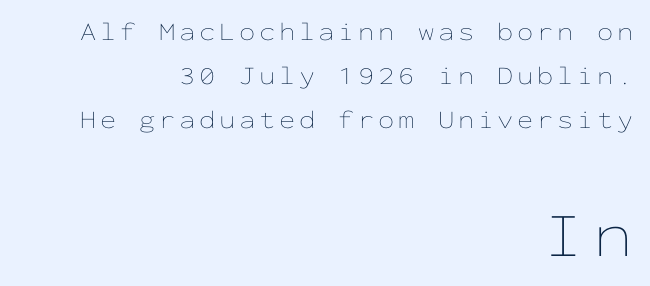
The strokes are not fattened; the text isn't bold. Does the copy run flush right? Yes — the right margin is perfectly even. Rendered with straight, roman letterforms. The space between consecutive lines is moderate. These lines are rendered in a fixed-pitch font.
